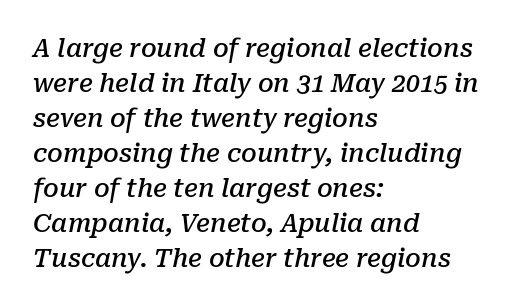
The image shows 25 px text type, italic (leaning right); set left-aligned, normal line spacing (1.4x), normal letter spacing, not underlined.
